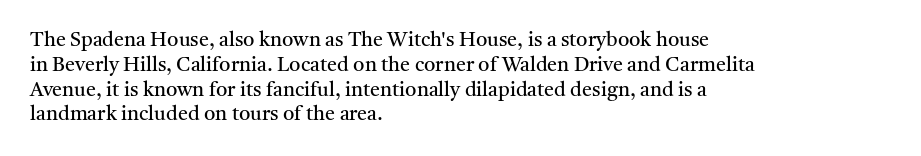
{"italic": "no", "bold": "no", "underline": "no", "align": "left", "line_spacing_ratio": 1.24, "letter_spacing": "normal", "letter_spacing_em": 0.0, "glyph_px": 20}
